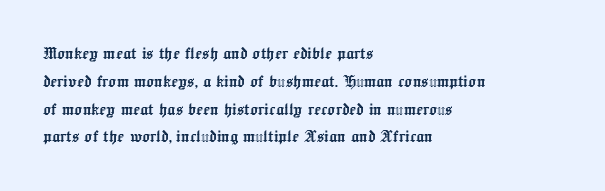
Q: Is the text italic (slanted)? A: No, it is upright.
Q: Is the text underlined? A: No.
Q: How is the paragraph aligned? A: Left-aligned.
Q: Is the spacing between letters normal or unusually wide? A: Normal.
Q: Is the spacing between lines tight, normal or loose? A: Normal.
